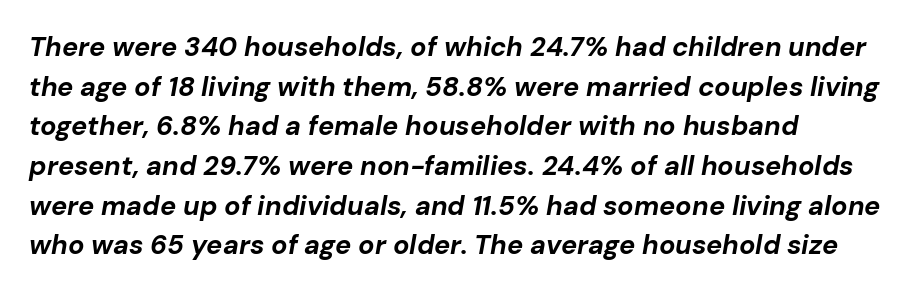
In terms of leading, this rendering sits right in the middle. Tracking here is standard; glyphs follow each other at the usual distance. Italic: yes, the glyphs are oblique. Notice how thick the strokes are: this is what a full bold looks like. The baseline area is clear.
